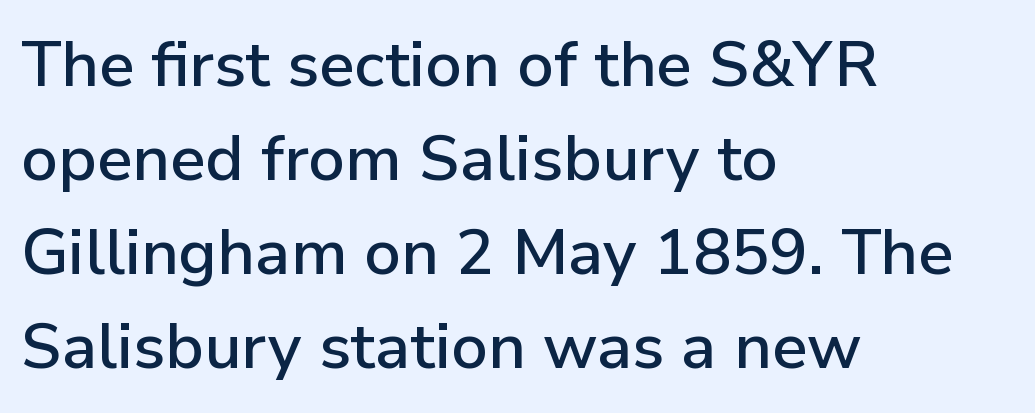
The image shows 64 px sans-serif type, upright; set left-aligned, normal line spacing (1.47x), normal letter spacing, not underlined; low stroke contrast and a medium x-height.
